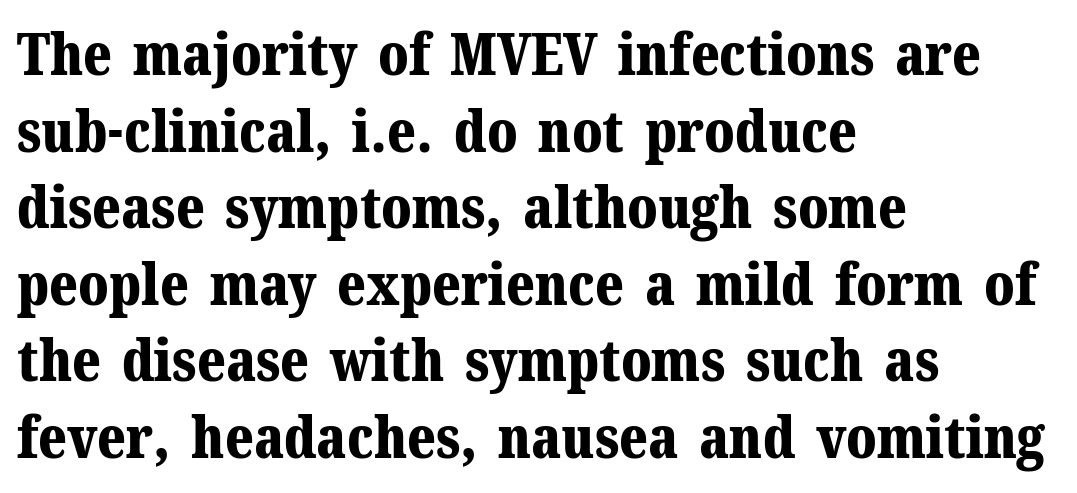
Is this a fixed-width face? No — the glyphs have proportional, varying widths. There is no visible air inserted between adjacent glyphs. The zone under the glyphs is completely vacant. Style check: upright.
